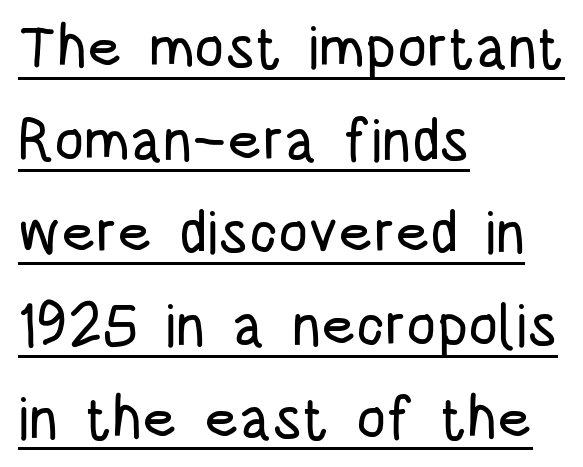
Q: Is the text italic (slanted)? A: No, it is upright.
Q: Is the typeface a serif or a sans-serif typeface? A: Sans-serif.
Q: Is the text underlined? A: Yes.
Q: How is the paragraph aligned? A: Left-aligned.
Q: Is the spacing between letters normal or unusually wide? A: Normal.
Q: Is the spacing between lines tight, normal or loose? A: Normal.
Q: Width (condensed, normal, or wide)? A: Condensed.
Q: Stroke contrast? A: Low.
Q: x-height? A: Large.
Q: Monospaced? A: No.
